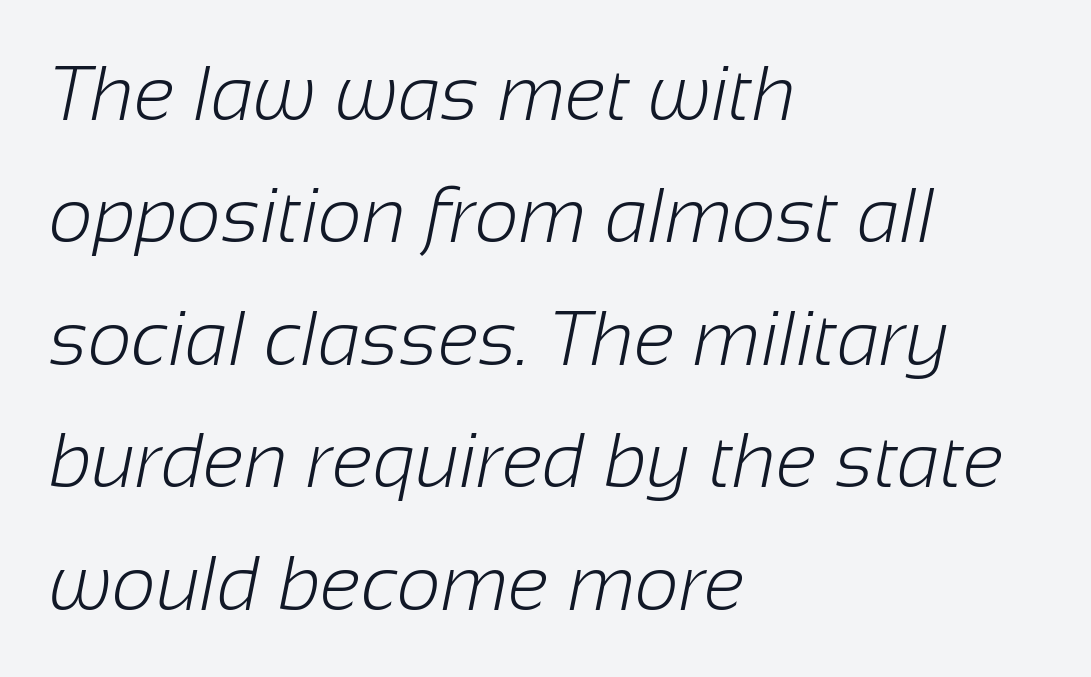
The image shows 77 px light sans-serif type; set left-aligned, normal line spacing (1.59x), normal letter spacing, not underlined; low stroke contrast and a medium x-height.
